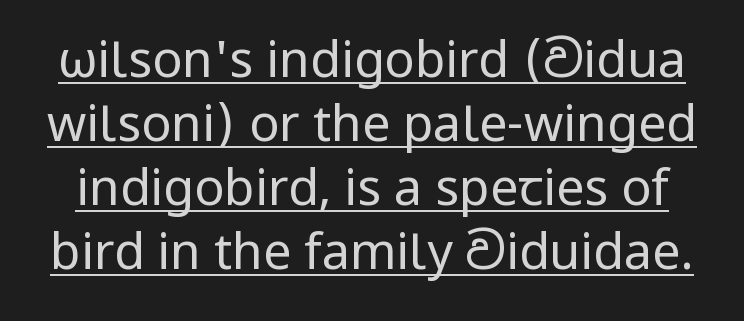
Q: Is the text bold? A: No.
Q: Is the text italic (slanted)? A: No, it is upright.
Q: Is the typeface a serif or a sans-serif typeface? A: Sans-serif.
Q: Is the text underlined? A: Yes.
Q: Is the spacing between letters normal or unusually wide? A: Normal.
Q: Is the spacing between lines tight, normal or loose? A: Normal.
Q: Width (condensed, normal, or wide)? A: Normal.
Q: Stroke contrast? A: Low.
Q: x-height? A: Medium.
Q: Monospaced? A: No.
